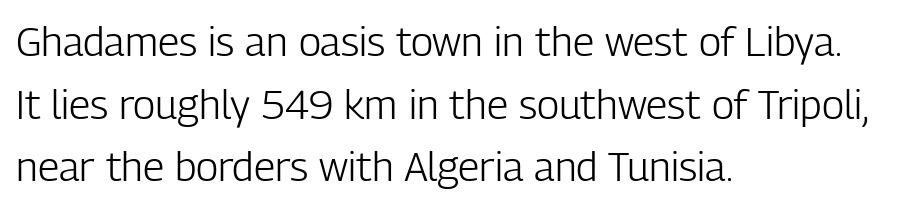
Q: Is the text bold? A: No.
Q: Is the text italic (slanted)? A: No, it is upright.
Q: Is the typeface a serif or a sans-serif typeface? A: Sans-serif.
Q: Is the text underlined? A: No.
Q: How is the paragraph aligned? A: Left-aligned.
Q: Is the spacing between letters normal or unusually wide? A: Normal.
Q: Is the spacing between lines tight, normal or loose? A: Normal.
Q: Width (condensed, normal, or wide)? A: Condensed.
Q: Stroke contrast? A: Low.
Q: x-height? A: Medium.
Q: Monospaced? A: No.
